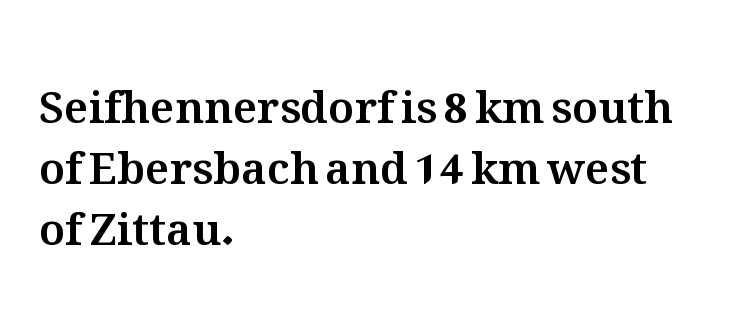
The image shows 44 px text type, upright; set left-aligned, normal line spacing (1.39x), normal letter spacing, not underlined; medium stroke contrast and a medium x-height.
